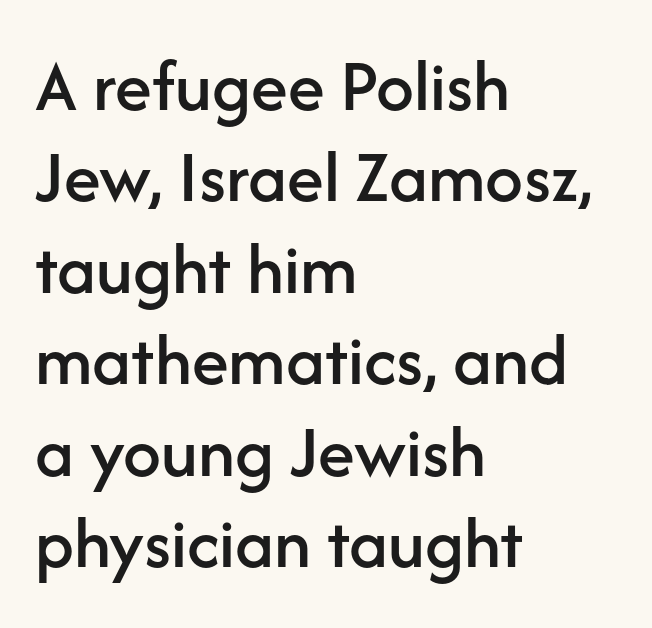
In terms of letterform style, serifs are entirely absent. Here the designer chose a conventional face with non-uniform glyph widths. Any mark beneath the type? The region is blank. It's the straight-up-and-down kind of type. Left-aligned paragraph, ragged on the right. The letterforms sit shoulder to shoulder at normal distance.
